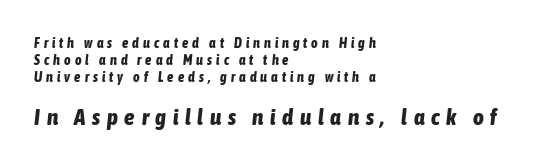
The image shows 23 px bold type, italic (leaning right); set left-aligned, line spacing 1.2x, unusually wide letter spacing (+0.29 em), not underlined; the second (bottom) block is 1.64x larger.
